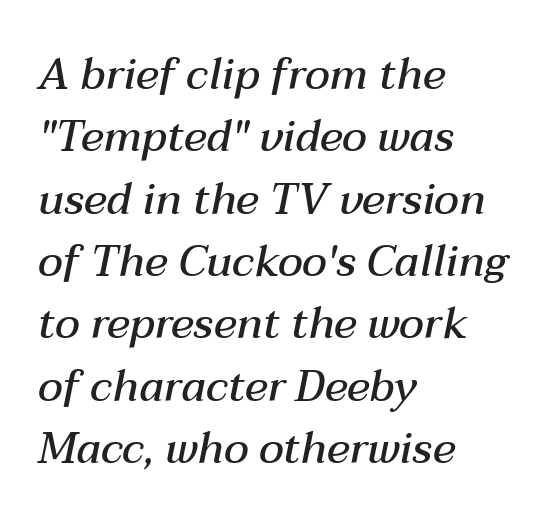
Line beginnings align vertically; line endings do not. Emphasis-style slanted type is in use. Note the varied advance widths — an 'i' is clearly narrower than an 'm'. This is moderately heavy type, rendered in semibold. A clean baseline with only descenders dipping below it.
